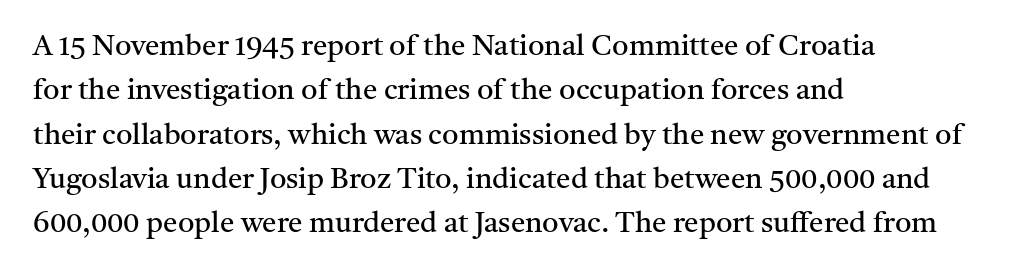
{"serif": "yes", "italic": "no", "bold": "no", "weight": "regular", "width": "normal", "stroke_contrast": "medium", "x_height": "medium", "monospaced": "no", "underline": "no", "align": "left", "line_spacing": "normal", "line_spacing_ratio": 1.53, "letter_spacing": "normal", "letter_spacing_em": 0.0, "glyph_px": 29}
